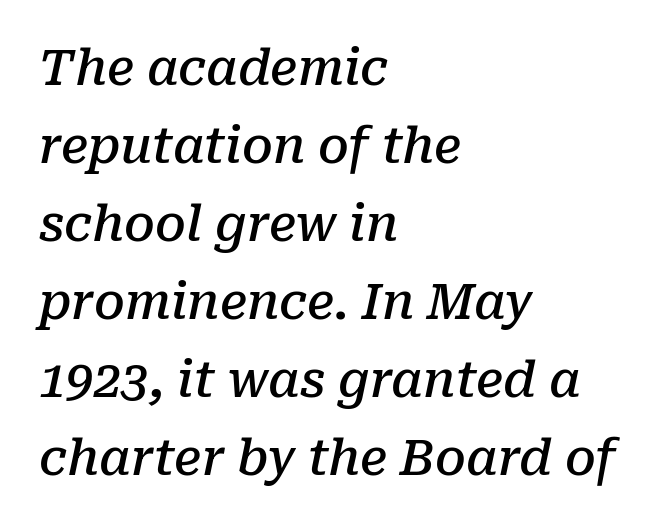
Each glyph is drawn with semibold strokes, heavier than normal yet not fully bold. Type without underlining. Note the varied advance widths — an 'i' is clearly narrower than an 'm'. Notice how the passage keeps a crisp vertical edge on the left only.
